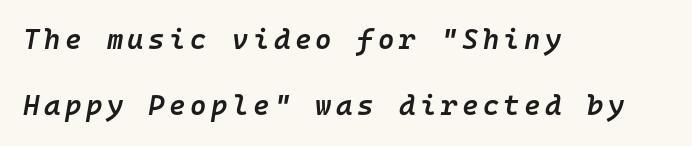
{"italic": "yes", "lean": "right", "slant_degrees": 10, "bold": "semi", "weight": "semibold", "width": "normal", "stroke_contrast": "low", "x_height": "medium", "monospaced": "yes", "underline": "no", "align": "left", "line_spacing": "loose", "line_spacing_ratio": 2.37, "glyph_px": 28}
